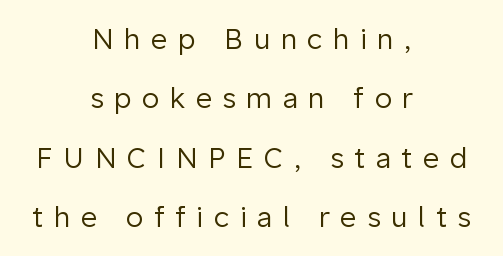
The image shows 28 px regular-weight sans-serif type, upright; set centered, loose line spacing (2.12x), unusually wide letter spacing (+0.38 em), not underlined; low stroke contrast and a medium x-height.
